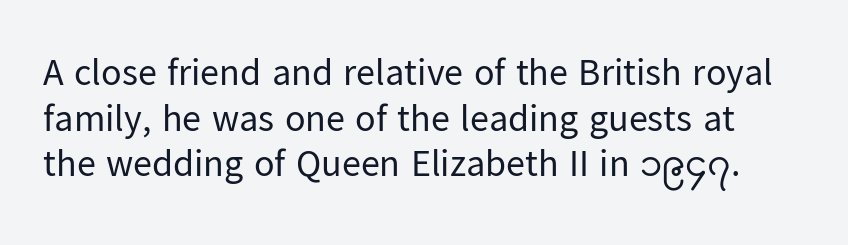
Bare-footed words on every line. No chunkiness to these letters — they're not bold. The type family on display is of the sans-serif kind. You could call the tracking neutral — neither tight nor loose. Quick note: not italic, upright.
